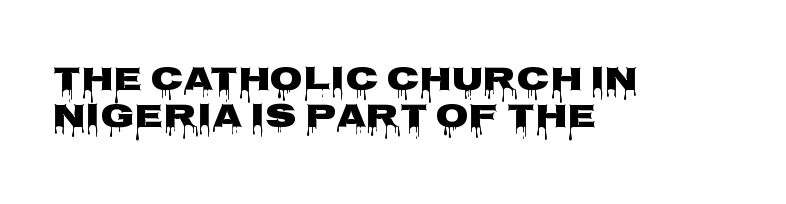
The image shows 34 px heavy, wide sans-serif type, upright; set left-aligned, tight line spacing (1.08x), normal letter spacing, not underlined; low stroke contrast and a large x-height.
